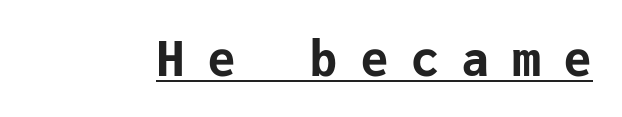
Q: Is the text bold? A: Yes.
Q: Is the text italic (slanted)? A: No, it is upright.
Q: Is the typeface a serif or a sans-serif typeface? A: Sans-serif.
Q: Is the text underlined? A: Yes.
Q: Is the spacing between letters normal or unusually wide? A: Unusually wide.
Q: Width (condensed, normal, or wide)? A: Normal.
Q: Stroke contrast? A: Low.
Q: x-height? A: Medium.
Q: Monospaced? A: Yes.
